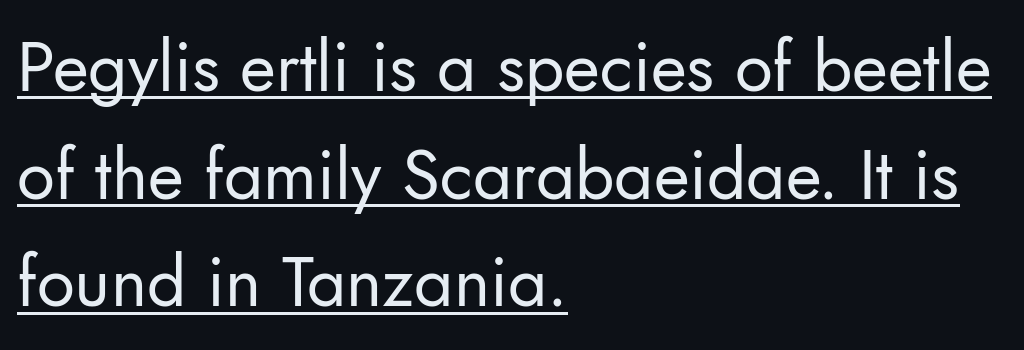
The typeface chosen for these lines omits serifs. This is not heavy type; no bold has been used. Vertical strokes here are truly vertical. The paragraph shown leans on its left margin. Quick note: underline on.
